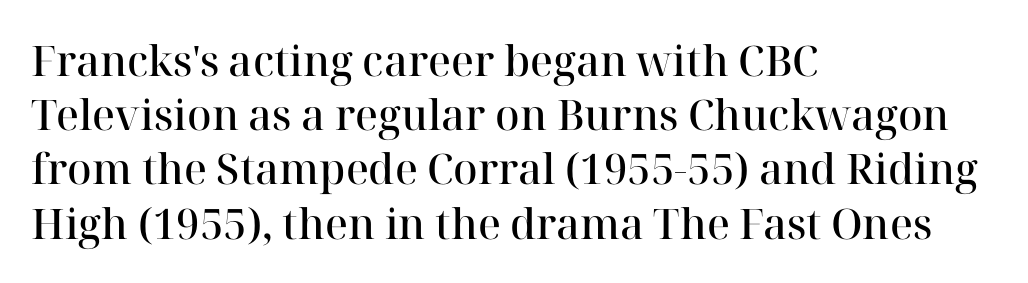
The image shows 42 px semibold serif type, upright; set left-aligned, normal line spacing (1.29x), normal letter spacing, not underlined; high stroke contrast and a medium x-height.
